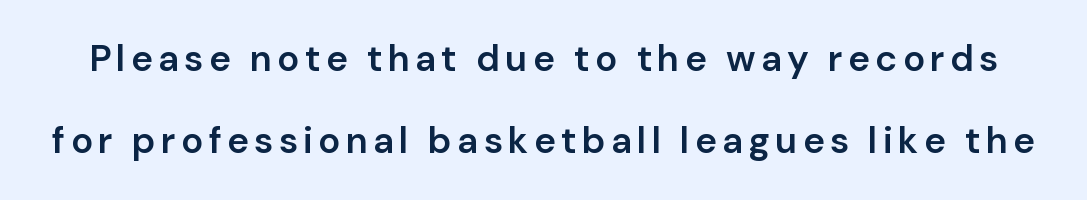
{"serif": "no", "italic": "no", "bold": "semi", "weight": "semibold", "width": "normal", "stroke_contrast": "low", "x_height": "medium", "monospaced": "no", "underline": "no", "line_spacing": "loose", "line_spacing_ratio": 2.22, "glyph_px": 37}
